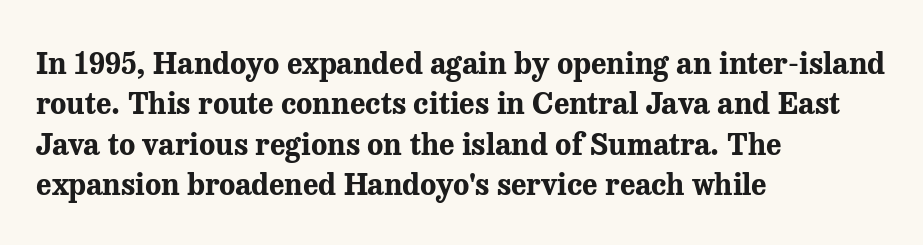
The typesetter chose a ragged-right arrangement here. The face used here is rendered with its standard letterfit. These lines are rendered in a variable-pitch font. Whoever set this chose a conventional vertical rhythm.
